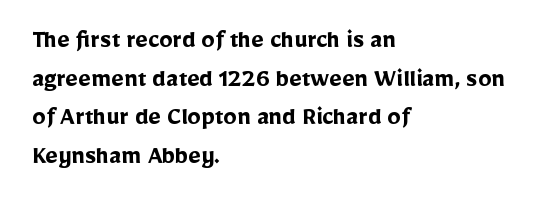
The glyphs are unaccompanied by any horizontal stroke below them. Alignment: flush left. Its strokes are broad and dark, the hallmark of bold type. Designer's note — italics off, roman on.
